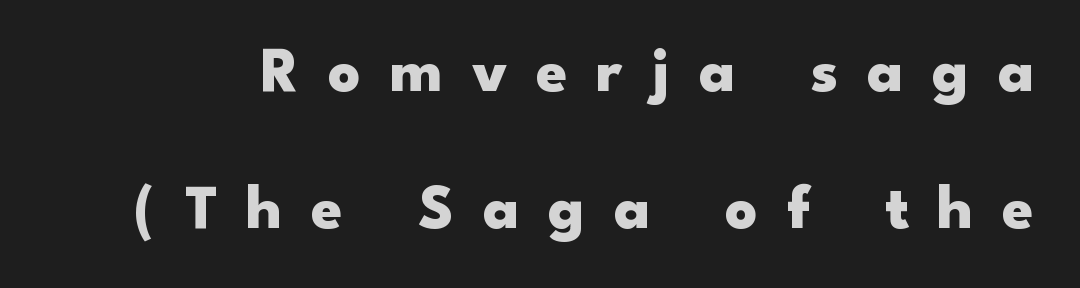
The image shows 63 px heavy, wide sans-serif type, upright; set loose line spacing (2.17x), unusually wide letter spacing (+0.46 em), not underlined; low stroke contrast and a small x-height.
